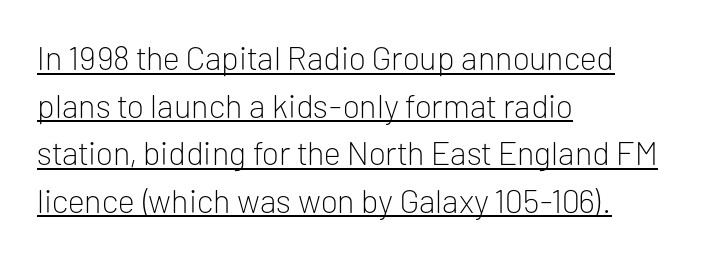
{"serif": "no", "italic": "no", "bold": "no", "weight": "light", "width": "normal", "stroke_contrast": "low", "x_height": "medium", "monospaced": "no", "underline": "yes", "align": "left", "line_spacing": "normal", "line_spacing_ratio": 1.44, "letter_spacing": "normal", "letter_spacing_em": 0.0, "glyph_px": 33}
